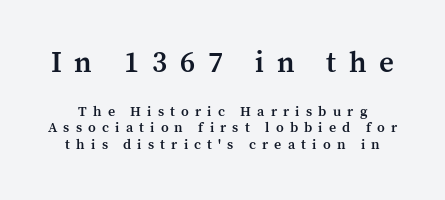
Q: Is the text bold? A: Semi-bold.
Q: Is the text italic (slanted)? A: No, it is upright.
Q: Is the typeface a serif or a sans-serif typeface? A: Serif.
Q: Is the text underlined? A: No.
Q: Is the spacing between letters normal or unusually wide? A: Unusually wide.
Q: Which block of text is set in a larger size, the first (top) or the second (bottom)? A: The first (top) one.
Q: Width (condensed, normal, or wide)? A: Normal.
Q: Stroke contrast? A: Medium.
Q: x-height? A: Medium.
Q: Monospaced? A: No.
